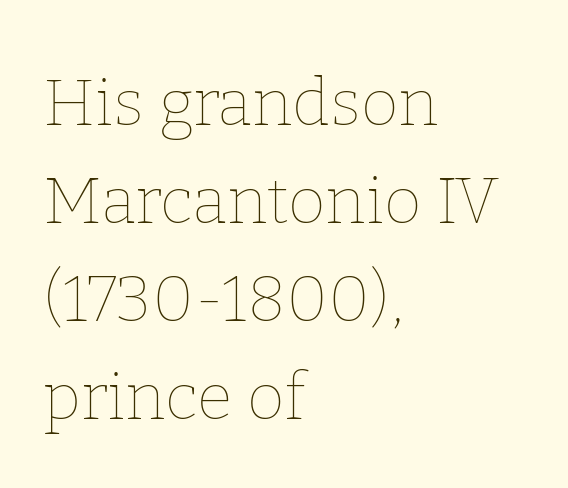
Q: Is the text bold? A: No.
Q: Is the text italic (slanted)? A: No, it is upright.
Q: Is the text underlined? A: No.
Q: How is the paragraph aligned? A: Left-aligned.
Q: Is the spacing between letters normal or unusually wide? A: Normal.
Q: Is the spacing between lines tight, normal or loose? A: Normal.
Q: Width (condensed, normal, or wide)? A: Normal.
Q: Stroke contrast? A: Low.
Q: x-height? A: Medium.
Q: Monospaced? A: No.
